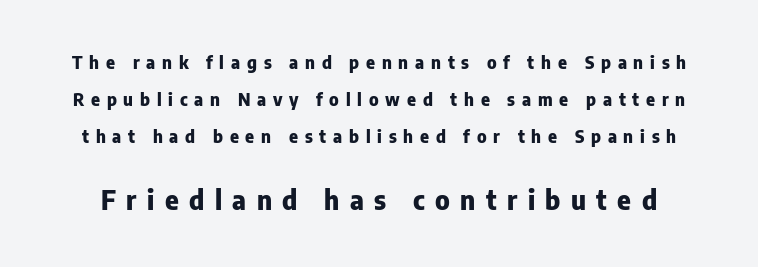
Q: Is the text bold? A: Yes.
Q: Is the text italic (slanted)? A: No, it is upright.
Q: Is the text underlined? A: No.
Q: Is the spacing between letters normal or unusually wide? A: Unusually wide.
Q: Is the spacing between lines tight, normal or loose? A: Loose.
Q: Which block of text is set in a larger size, the first (top) or the second (bottom)? A: The second (bottom) one.
